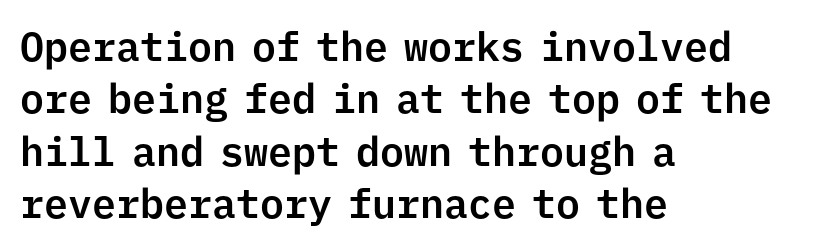
Posture: straight, roman, zero tilt. Stroke terminals: plain, sans-serif. Note the uniform advance width — an 'i' takes as much space as an 'm'. Each new line begins a customary step beneath the previous one.
